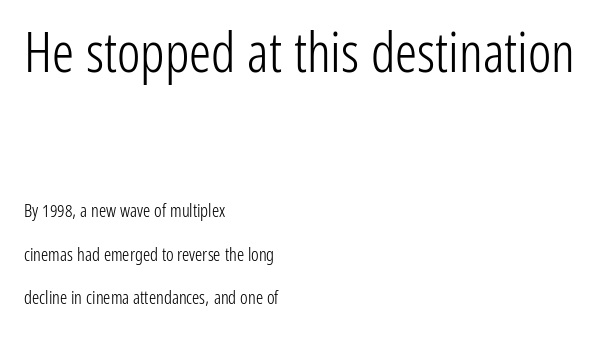
{"serif": "no", "italic": "no", "bold": "no", "weight": "light", "width": "condensed", "stroke_contrast": "low", "x_height": "medium", "monospaced": "no", "underline": "no", "align": "left", "line_spacing": "loose", "line_spacing_ratio": 2.42, "letter_spacing": "normal", "letter_spacing_em": 0.0, "larger_block": "first", "size_ratio": 3.06, "glyph_px": 55}
